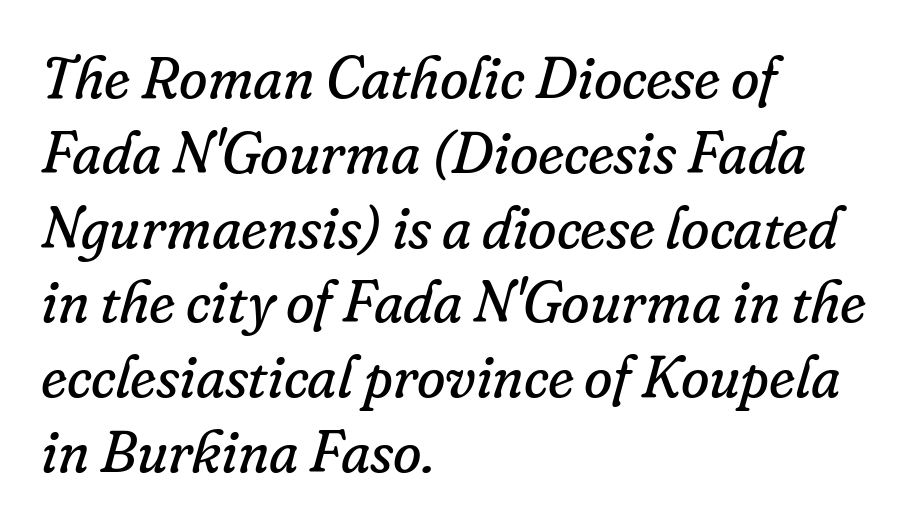
Between one letter and the next there's only the usual sliver of space. The letters carry serifs — small finishing strokes at the ends of their stems. The typeface has the unassuming heft of standard copy or less. Does the leading feel generous? No, just average. Designer's note — italics engaged.
